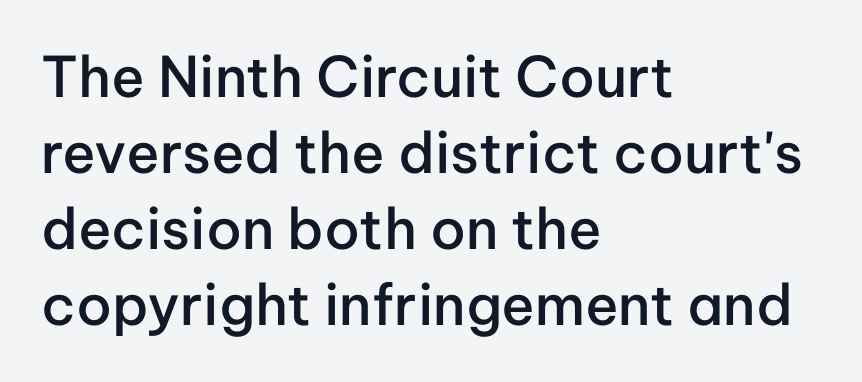
Q: Is the text bold? A: Semi-bold.
Q: Is the text italic (slanted)? A: No, it is upright.
Q: Is the typeface a serif or a sans-serif typeface? A: Sans-serif.
Q: Is the text underlined? A: No.
Q: How is the paragraph aligned? A: Left-aligned.
Q: Is the spacing between letters normal or unusually wide? A: Normal.
Q: Is the spacing between lines tight, normal or loose? A: Normal.
Q: Width (condensed, normal, or wide)? A: Normal.
Q: Stroke contrast? A: Low.
Q: x-height? A: Medium.
Q: Monospaced? A: No.
